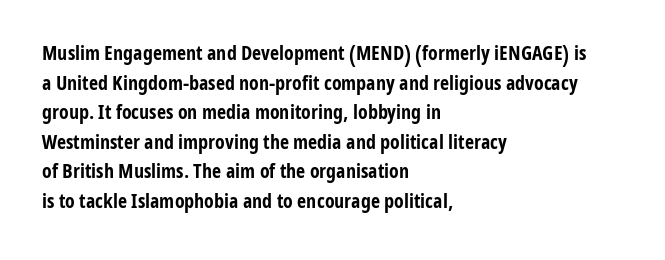
{"italic": "no", "bold": "yes", "underline": "no", "align": "left", "line_spacing": "normal", "line_spacing_ratio": 1.48, "letter_spacing": "normal", "letter_spacing_em": 0.0, "glyph_px": 20}
